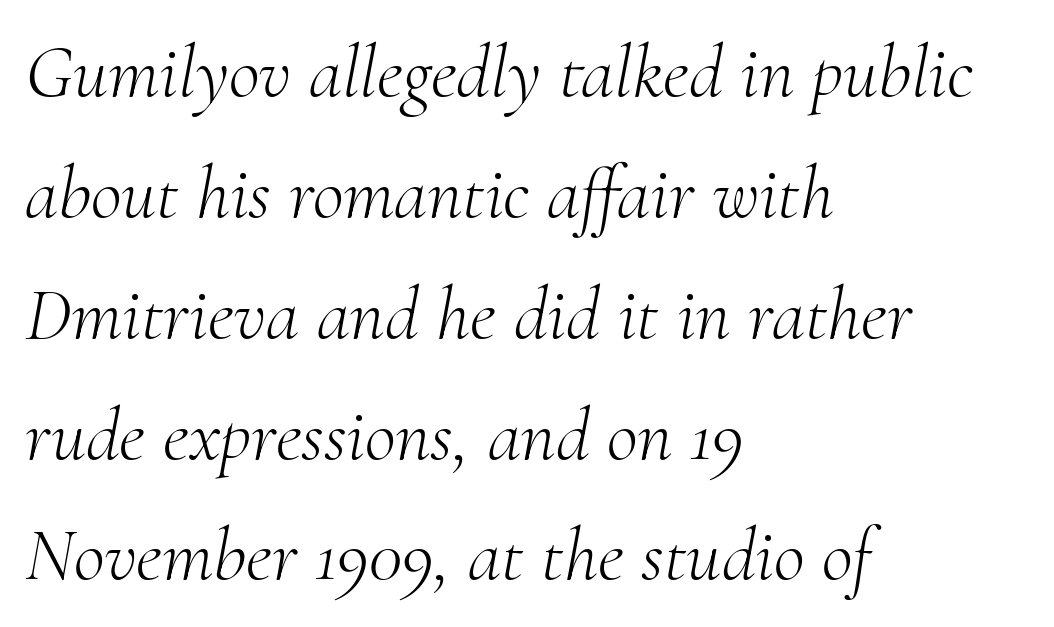
{"serif": "yes", "italic": "yes", "lean": "right", "slant_degrees": 10, "bold": "no", "weight": "light", "width": "normal", "stroke_contrast": "medium", "x_height": "small", "monospaced": "no", "underline": "no", "align": "left", "line_spacing": "normal", "line_spacing_ratio": 1.59, "letter_spacing": "normal", "letter_spacing_em": 0.0, "glyph_px": 76}
